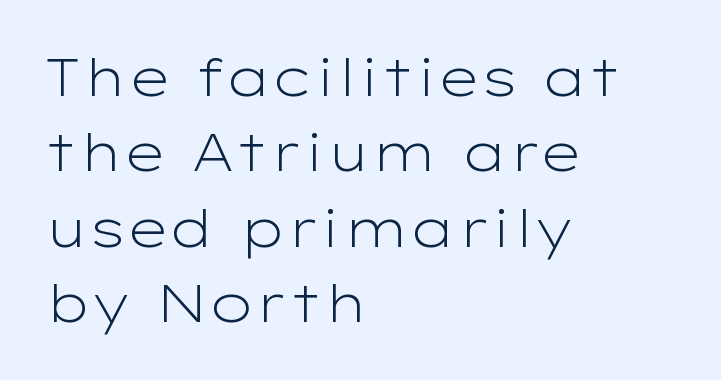
The image shows 52 px light, wide sans-serif type, upright; set left-aligned, normal line spacing (1.45x), normal letter spacing, not underlined; low stroke contrast and a medium x-height.
